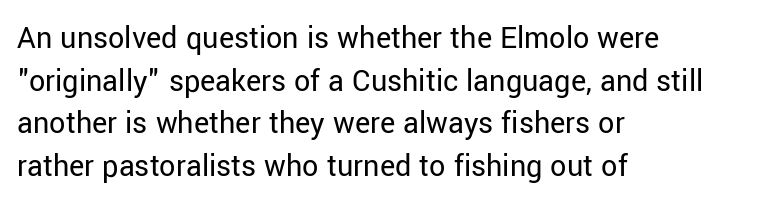
Q: Is the text bold? A: No.
Q: Is the text italic (slanted)? A: No, it is upright.
Q: Is the typeface a serif or a sans-serif typeface? A: Sans-serif.
Q: Is the text underlined? A: No.
Q: How is the paragraph aligned? A: Left-aligned.
Q: Is the spacing between letters normal or unusually wide? A: Normal.
Q: Is the spacing between lines tight, normal or loose? A: Normal.
Q: Width (condensed, normal, or wide)? A: Normal.
Q: Stroke contrast? A: Low.
Q: x-height? A: Medium.
Q: Monospaced? A: No.
